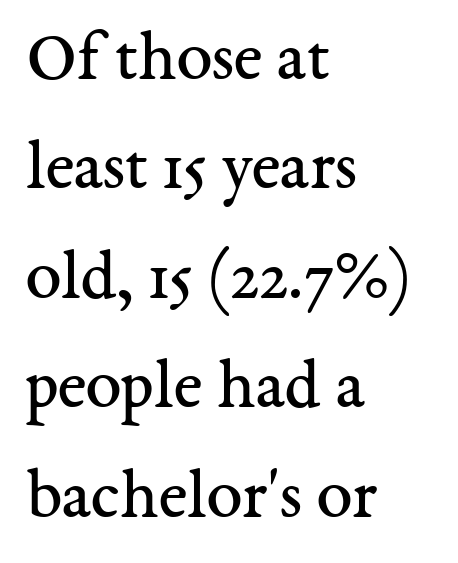
The image shows 72 px regular-weight serif type, upright; set left-aligned, normal line spacing (1.52x), normal letter spacing, not underlined; medium stroke contrast and a medium x-height.
